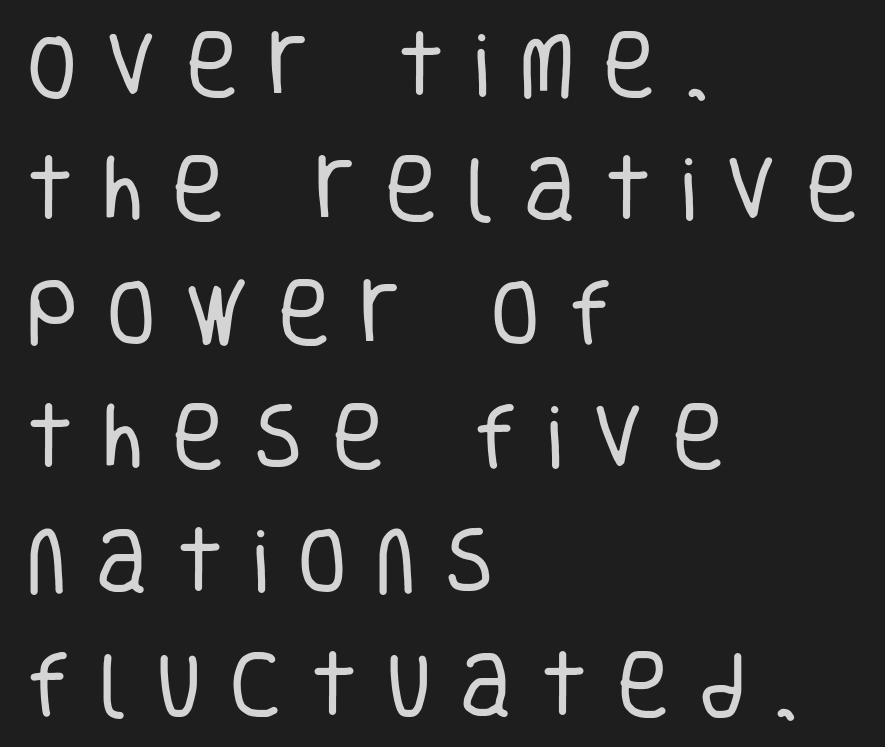
The image shows 73 px regular-weight, condensed sans-serif type, upright; set left-aligned, normal line spacing (1.7x), unusually wide letter spacing (+0.38 em), not underlined; low stroke contrast and a large x-height.
